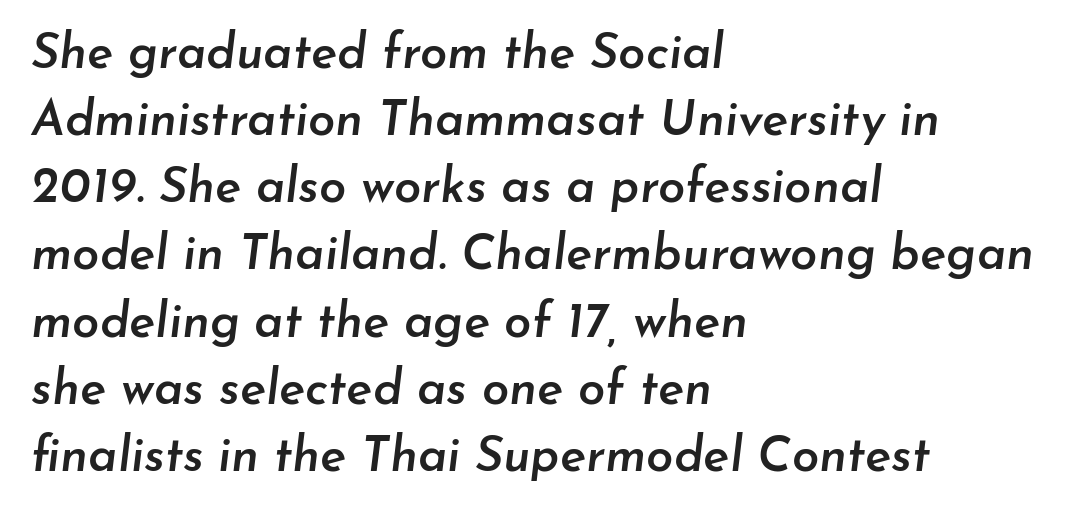
The image shows 49 px semibold type, italic (leaning right); set left-aligned, normal line spacing (1.37x), normal letter spacing, not underlined; low stroke contrast and a small x-height.
